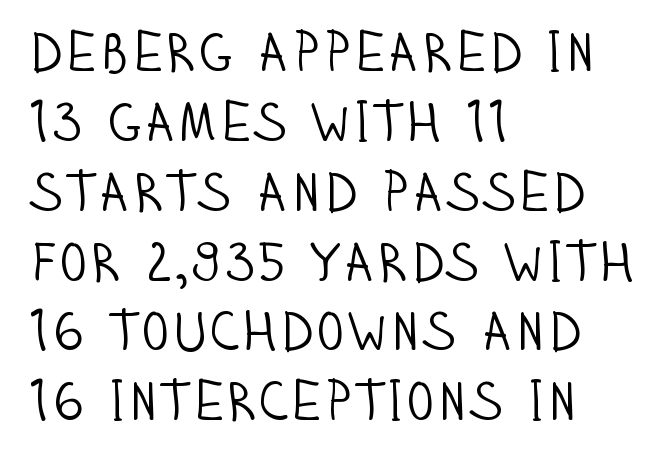
Does the type have serifs? No, each stem ends abruptly. The gaps between neighbouring characters are ordinary and unremarkable. Quick note: underline off. Notice how descenders clear the ascenders below comfortably — that's standard leading. The lettering stays uniformly vertical, giving the passage a roman look.
